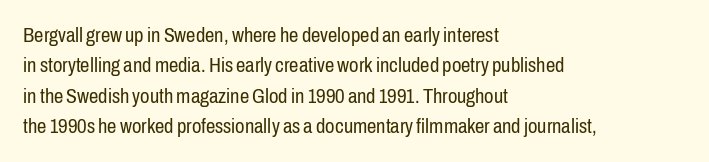
The image shows 21 px text type, upright; set left-aligned, normal line spacing (1.45x), normal letter spacing, not underlined.
